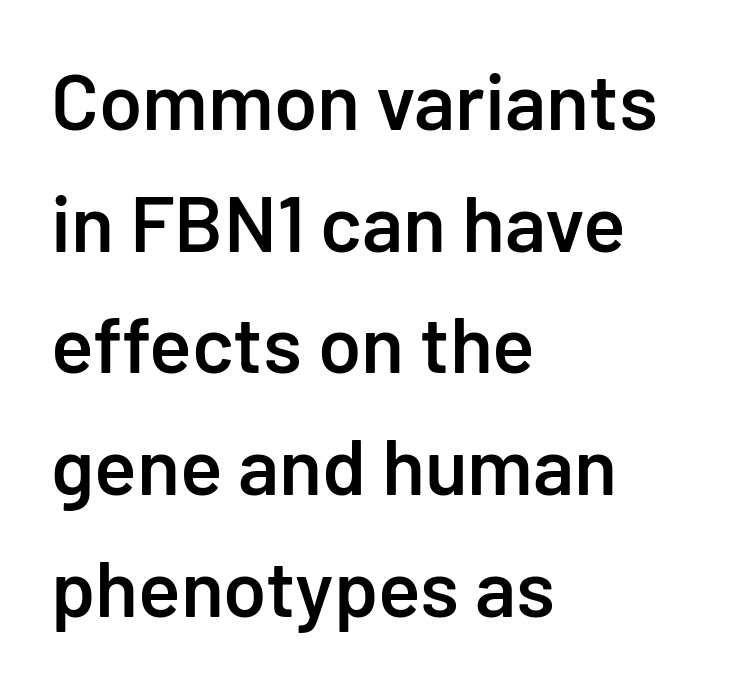
{"serif": "no", "italic": "no", "bold": "semi", "weight": "semibold", "width": "normal", "stroke_contrast": "low", "x_height": "medium", "monospaced": "no", "underline": "no", "align": "left", "line_spacing": "normal", "line_spacing_ratio": 1.54, "letter_spacing": "normal", "letter_spacing_em": 0.0, "glyph_px": 79}
